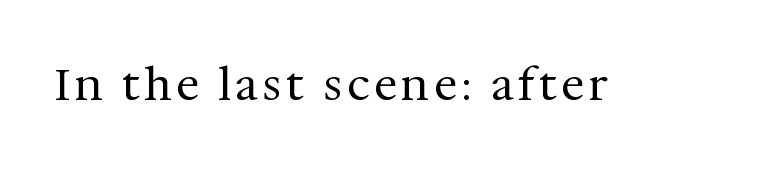
{"serif": "yes", "italic": "no", "bold": "no", "weight": "regular", "width": "normal", "stroke_contrast": "medium", "x_height": "medium", "monospaced": "no", "underline": "no", "glyph_px": 44}
